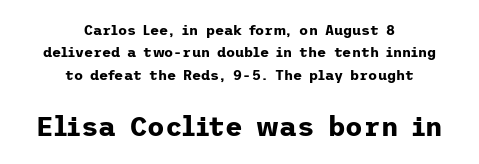
{"italic": "no", "bold": "yes", "underline": "no", "align": "center", "line_spacing": "normal", "line_spacing_ratio": 1.6, "letter_spacing": "normal", "letter_spacing_em": 0.0, "larger_block": "second", "size_ratio": 1.93, "glyph_px": 27}
